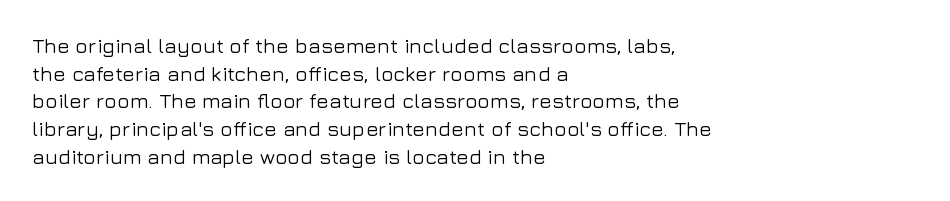
Every character sits straight up, as roman type does. Decoration check: the copy has no underline. A normal amount of white space separates one row of letters from the next. The passage shown has conventional tracking throughout.
